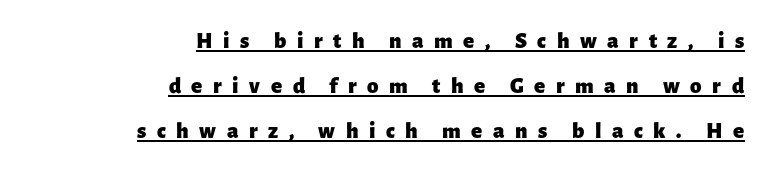
{"italic": "no", "bold": "yes", "underline": "yes", "align": "right", "line_spacing": "loose", "line_spacing_ratio": 1.95, "letter_spacing": "wide", "letter_spacing_em": 0.46, "glyph_px": 23}
